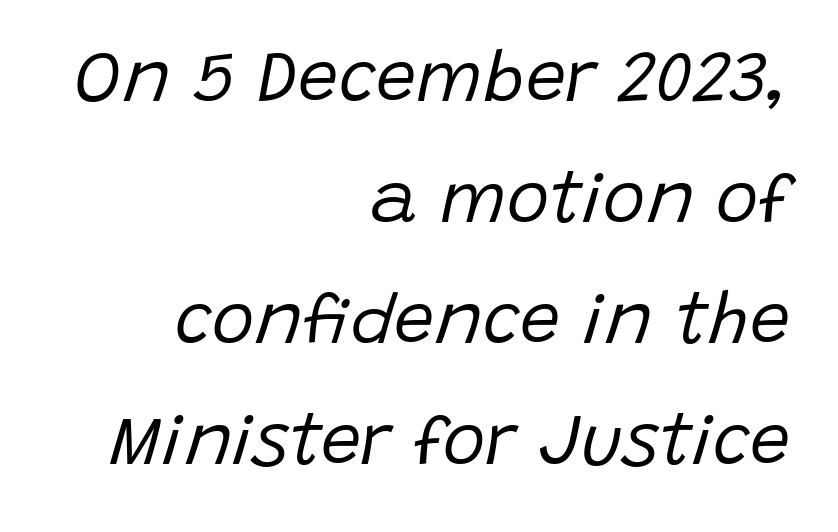
Q: Is the text bold? A: No.
Q: Is the text italic (slanted)? A: Yes, it leans right by about 15 degrees.
Q: Is the text underlined? A: No.
Q: How is the paragraph aligned? A: Right-aligned.
Q: Is the spacing between letters normal or unusually wide? A: Normal.
Q: Is the spacing between lines tight, normal or loose? A: Normal.
Q: Width (condensed, normal, or wide)? A: Normal.
Q: Stroke contrast? A: Low.
Q: x-height? A: Large.
Q: Monospaced? A: No.
